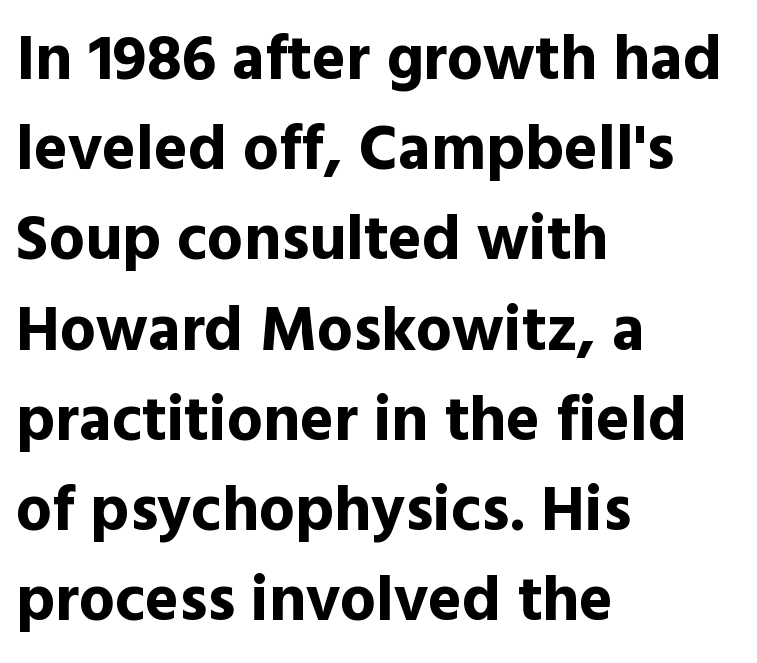
The image shows 64 px bold sans-serif type, upright; set left-aligned, normal line spacing (1.41x), normal letter spacing, not underlined; a medium x-height.
